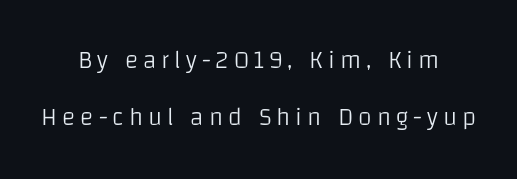
The image shows 25 px text type, upright; set centered, loose line spacing (2.3x), unusually wide letter spacing (+0.2 em), not underlined.
